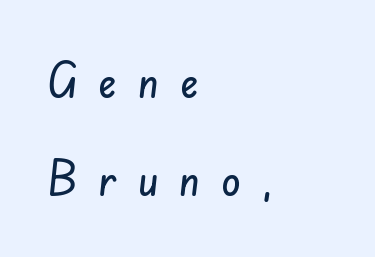
{"serif": "no", "width": "condensed", "stroke_contrast": "low", "x_height": "small", "monospaced": "no", "underline": "no", "align": "left", "line_spacing": "loose", "line_spacing_ratio": 2.01, "letter_spacing": "wide", "letter_spacing_em": 0.43, "glyph_px": 49}
